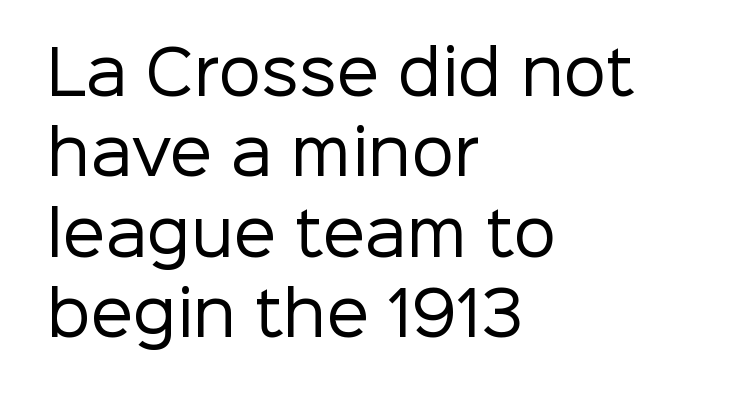
Is this a fixed-width face? No — the glyphs have proportional, varying widths. Does the copy run flush right? No — it runs flush left. The line-height multiplier appears to be the usual default. Rule under the text: the space is simply empty. In terms of letterspacing, this is plain default setting.
